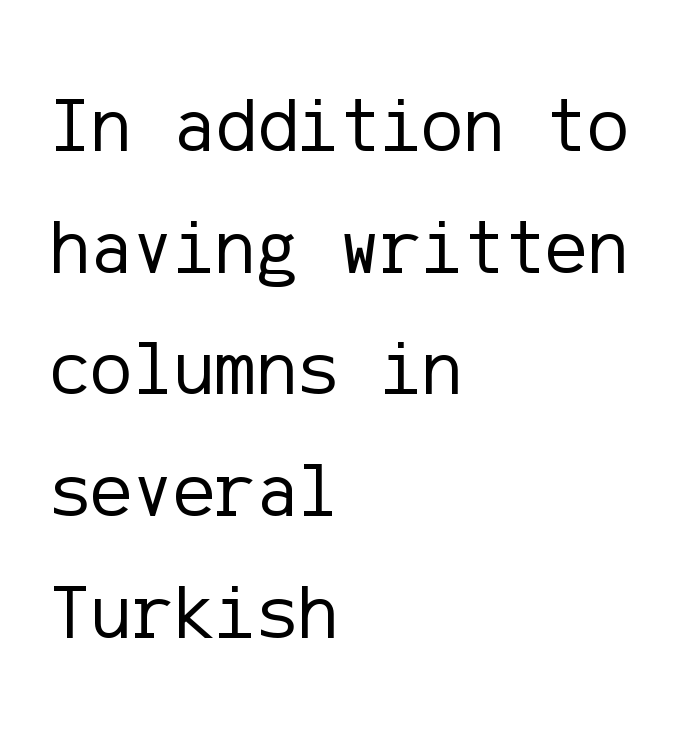
The image shows 78 px regular-weight sans-serif type, upright; set left-aligned, normal line spacing (1.56x), normal letter spacing, not underlined; low stroke contrast and a medium x-height.
